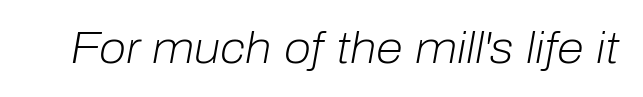
The image shows 44 px light type, italic (leaning right); set normal letter spacing, not underlined; low stroke contrast and a medium x-height.
